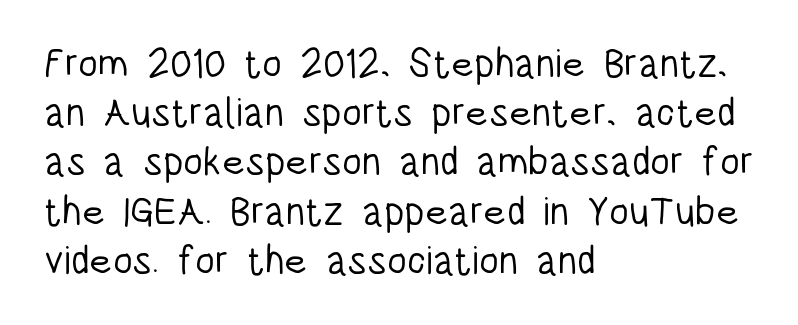
The image shows 40 px light, condensed sans-serif type, upright; set left-aligned, line spacing 1.23x, normal letter spacing, not underlined; low stroke contrast and a large x-height.
